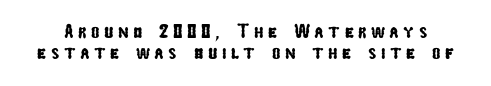
Letters rest on an invisible, unmarked baseline. Characters follow at a spacing far wider than the type designer built in. Vertically, the passage feels compressed, each row crowding the next.
